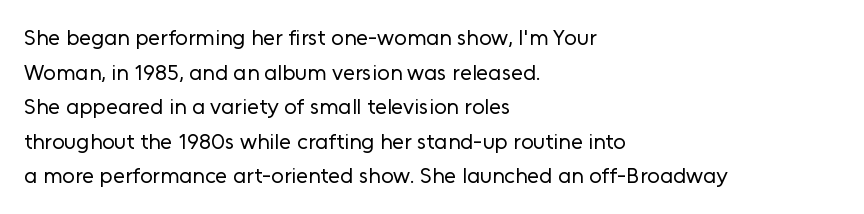
{"italic": "no", "bold": "no", "underline": "no", "align": "left", "line_spacing": "normal", "line_spacing_ratio": 1.57, "letter_spacing": "normal", "letter_spacing_em": 0.0, "glyph_px": 22}
